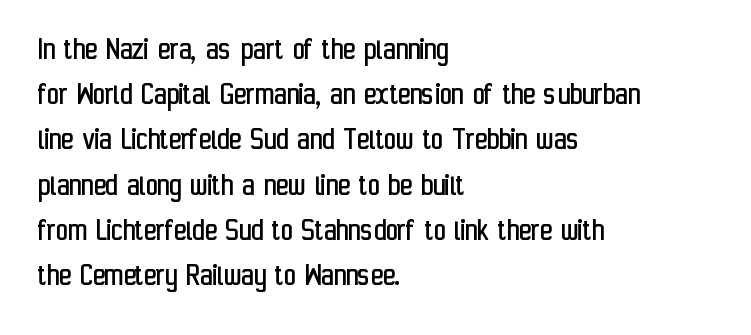
{"serif": "no", "italic": "no", "bold": "no", "weight": "regular", "width": "condensed", "stroke_contrast": "low", "x_height": "medium", "monospaced": "no", "underline": "no", "align": "left", "line_spacing": "normal", "line_spacing_ratio": 1.37, "letter_spacing": "normal", "letter_spacing_em": 0.0, "glyph_px": 33}
